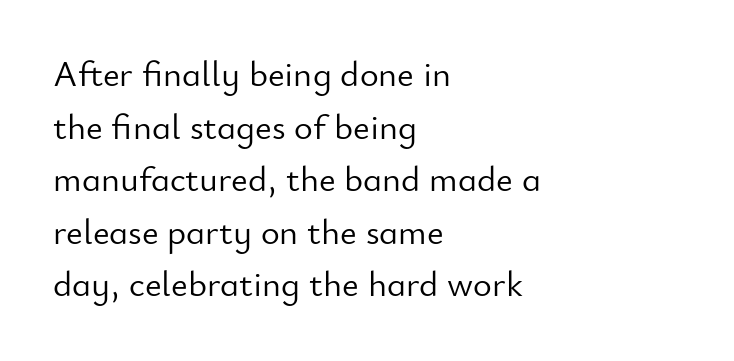
The image shows 36 px light sans-serif type, upright; set left-aligned, normal line spacing (1.46x), normal letter spacing, not underlined; low stroke contrast and a small x-height.
